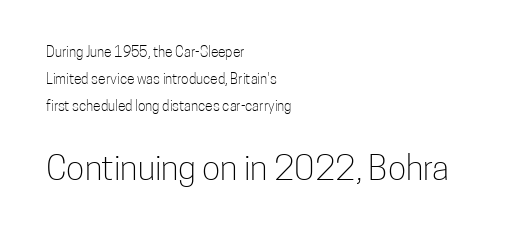
The image shows 34 px light, condensed sans-serif type, upright; set left-aligned, loose line spacing (1.93x), normal letter spacing, not underlined; the second (bottom) block is 2.43x larger; low stroke contrast and a medium x-height.
